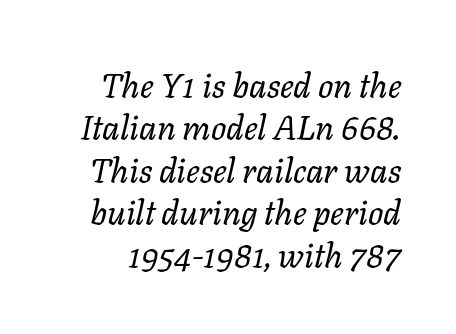
Between one letter and the next there's only the usual sliver of space. Looking at the ascenders, they clearly lean. Has an underline been added? It has not. Each new line begins a customary step beneath the previous one.
